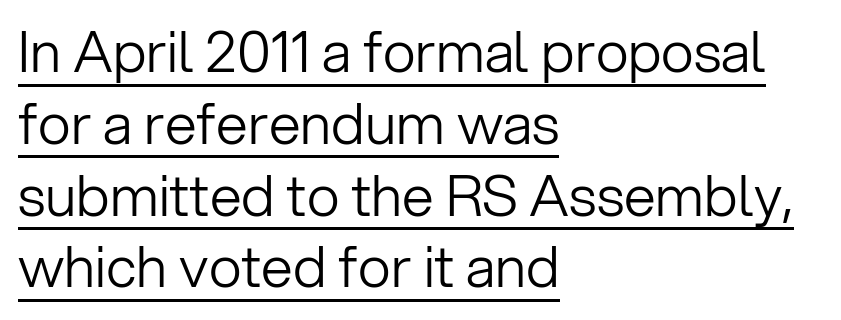
Q: Is the text bold? A: No.
Q: Is the text italic (slanted)? A: No, it is upright.
Q: Is the typeface a serif or a sans-serif typeface? A: Sans-serif.
Q: Is the text underlined? A: Yes.
Q: How is the paragraph aligned? A: Left-aligned.
Q: Is the spacing between letters normal or unusually wide? A: Normal.
Q: Is the spacing between lines tight, normal or loose? A: Normal.
Q: Width (condensed, normal, or wide)? A: Normal.
Q: Stroke contrast? A: Low.
Q: x-height? A: Medium.
Q: Monospaced? A: No.
